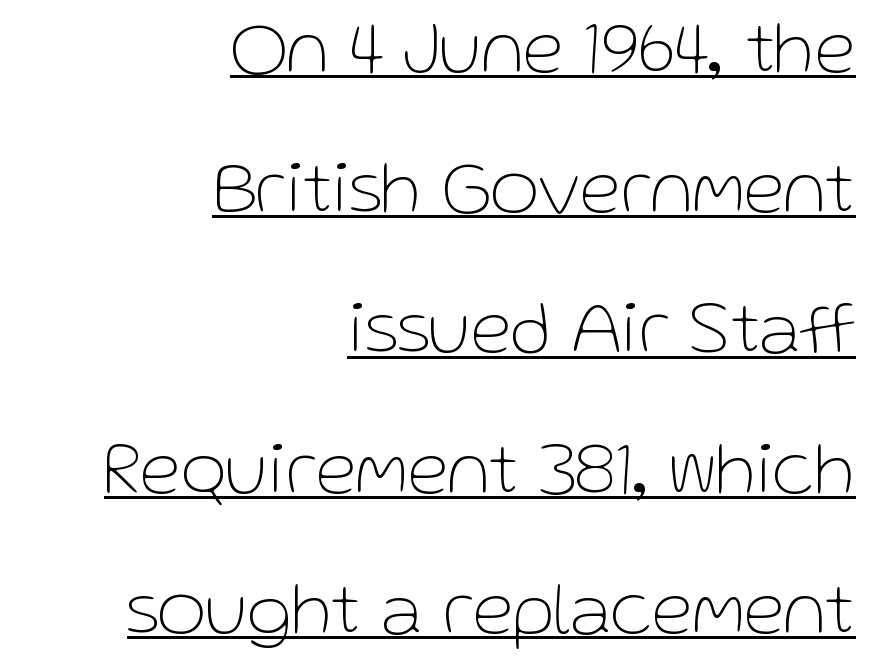
Q: Is the text bold? A: No.
Q: Is the text italic (slanted)? A: No, it is upright.
Q: Is the typeface a serif or a sans-serif typeface? A: Sans-serif.
Q: Is the text underlined? A: Yes.
Q: How is the paragraph aligned? A: Right-aligned.
Q: Is the spacing between letters normal or unusually wide? A: Normal.
Q: Width (condensed, normal, or wide)? A: Normal.
Q: Stroke contrast? A: Low.
Q: x-height? A: Medium.
Q: Monospaced? A: No.
